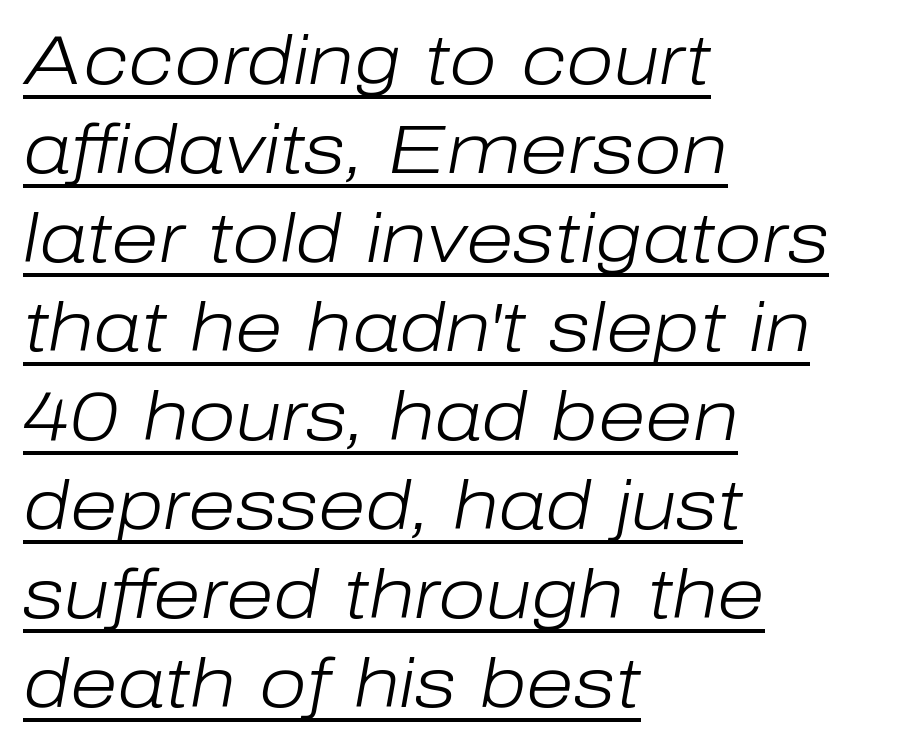
The image shows 69 px light type, italic (leaning right); set left-aligned, normal line spacing (1.29x), normal letter spacing, underlined; low stroke contrast and a medium x-height.
